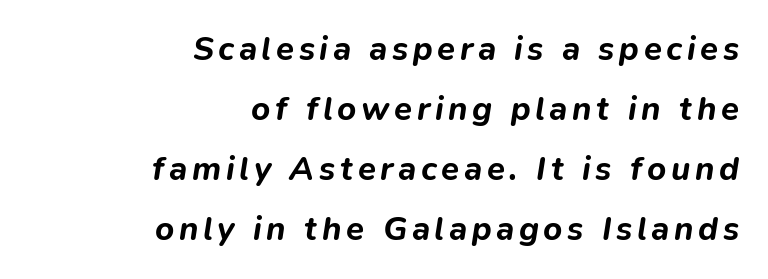
Tall strokes in this sample are angled rather than plumb. The compositor pushed each line to the right boundary. Each glyph is drawn with heavy, bold strokes. The letters advance in unequal steps, a hallmark of proportional type.
